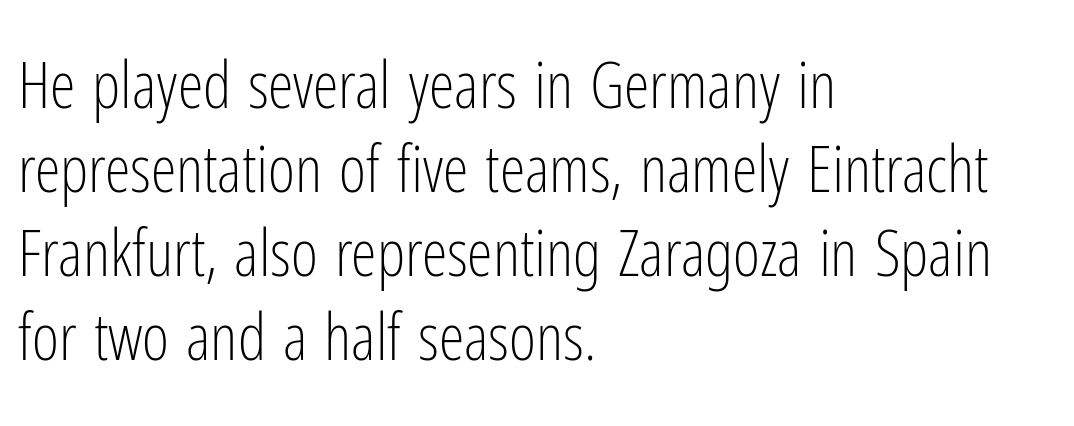
Character widths vary here, with narrow letters taking less room than wide ones. This sample uses an upright cut, with every glyph sitting square on the baseline. Which margin do the lines hug? The left one — the right edge is uneven. Classification — sans serif. Does extra space separate the letters? No, they use regular spacing.
